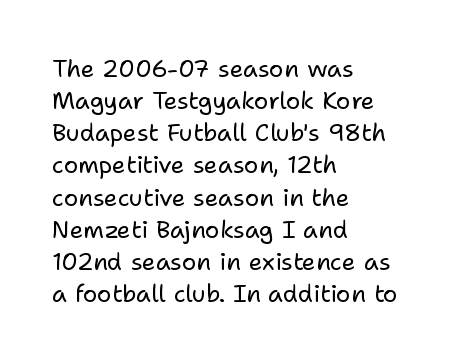
{"italic": "no", "bold": "no", "underline": "no", "align": "left", "line_spacing": "normal", "line_spacing_ratio": 1.34, "letter_spacing": "normal", "letter_spacing_em": 0.0, "glyph_px": 24}
